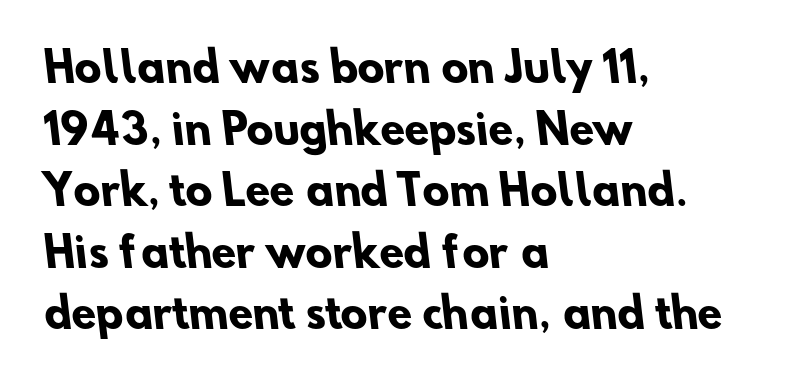
The image shows 40 px heavy sans-serif type; set left-aligned, normal line spacing (1.54x), normal letter spacing, not underlined; low stroke contrast and a small x-height.
